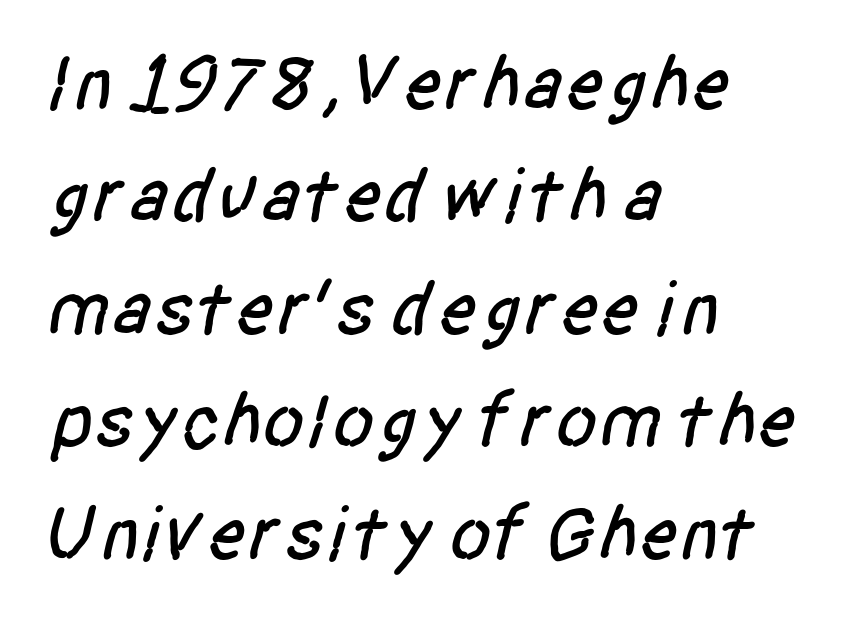
The image shows 77 px condensed sans-serif type; set left-aligned, normal line spacing (1.46x), normal letter spacing, not underlined; low stroke contrast and a large x-height.
